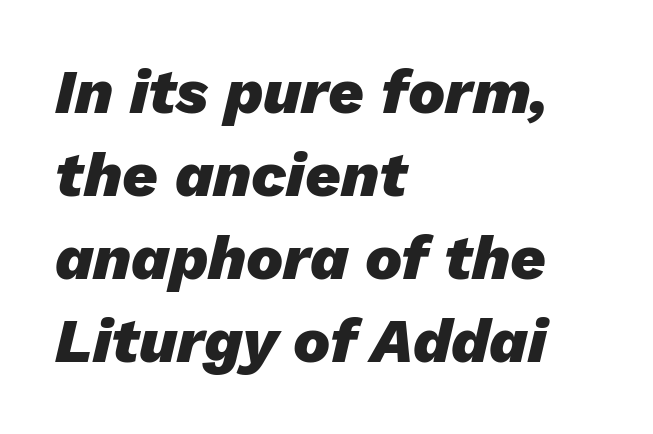
Between one letter and the next there's only the usual sliver of space. The block of text has a typical density, with ordinary space between rows. Notice how the passage keeps a crisp vertical edge on the left only. The rendering uses a bold face; every stroke is thick and dark. The rendering uses natural spacing where letterforms have individual widths.
